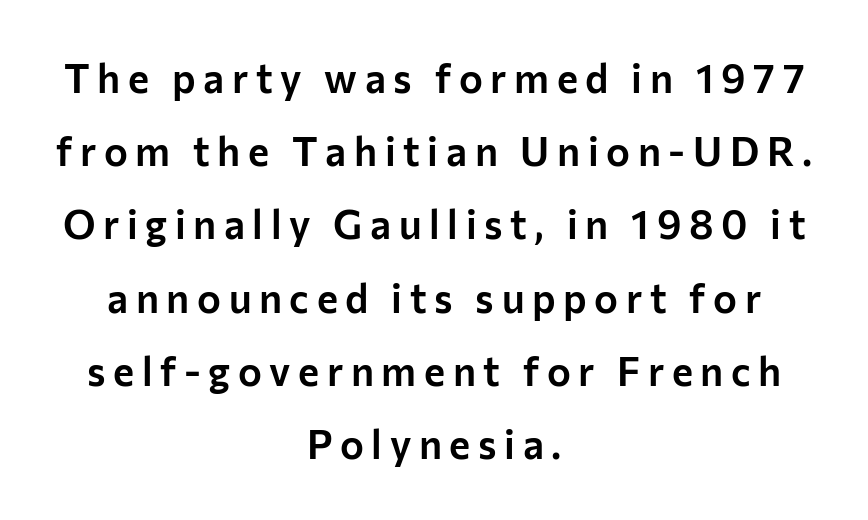
{"serif": "no", "italic": "no", "width": "normal", "stroke_contrast": "low", "x_height": "medium", "monospaced": "no", "underline": "no", "align": "center", "line_spacing_ratio": 1.83, "glyph_px": 40}
